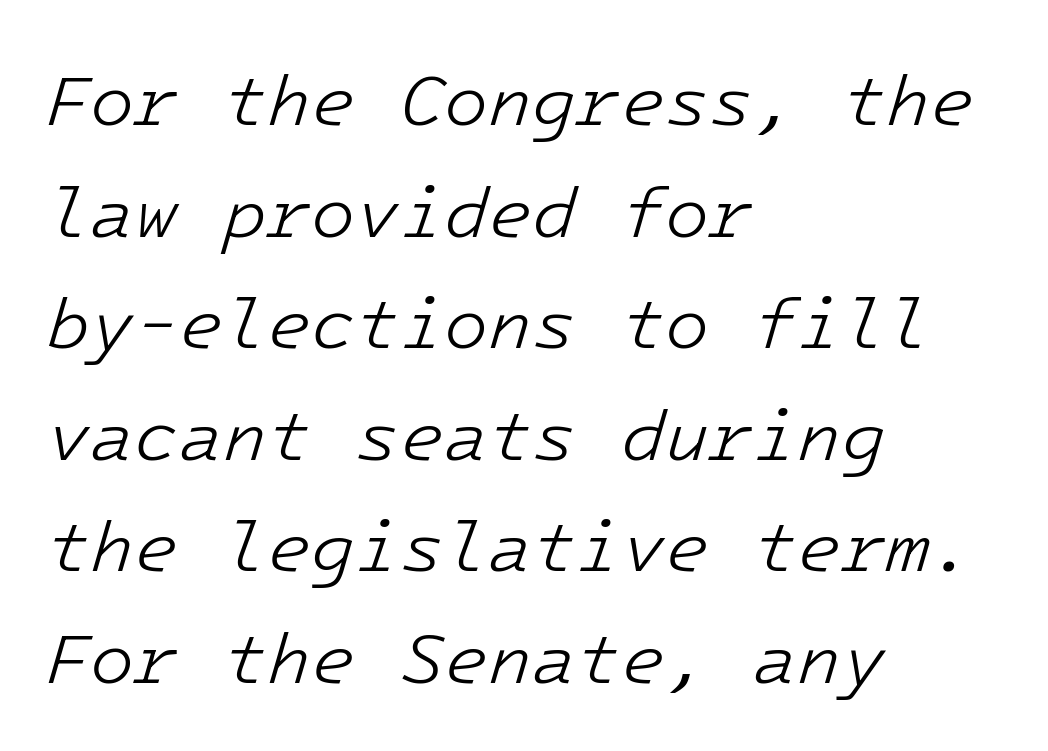
The image shows 72 px light type, italic (leaning right), monospaced; set left-aligned, normal line spacing (1.55x), normal letter spacing, not underlined; low stroke contrast and a medium x-height.
